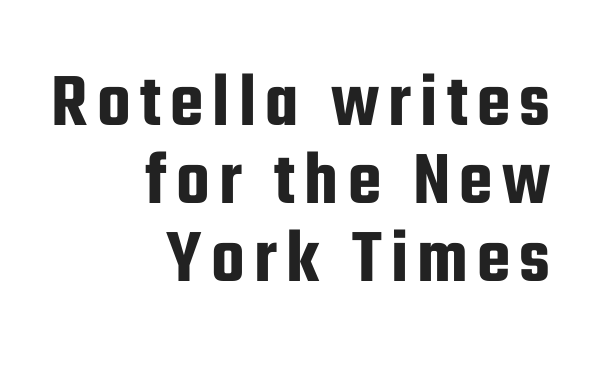
Q: Is the text italic (slanted)? A: No, it is upright.
Q: Is the typeface a serif or a sans-serif typeface? A: Sans-serif.
Q: Is the text underlined? A: No.
Q: How is the paragraph aligned? A: Right-aligned.
Q: Is the spacing between lines tight, normal or loose? A: Tight.
Q: Width (condensed, normal, or wide)? A: Condensed.
Q: Stroke contrast? A: Low.
Q: x-height? A: Medium.
Q: Monospaced? A: No.
